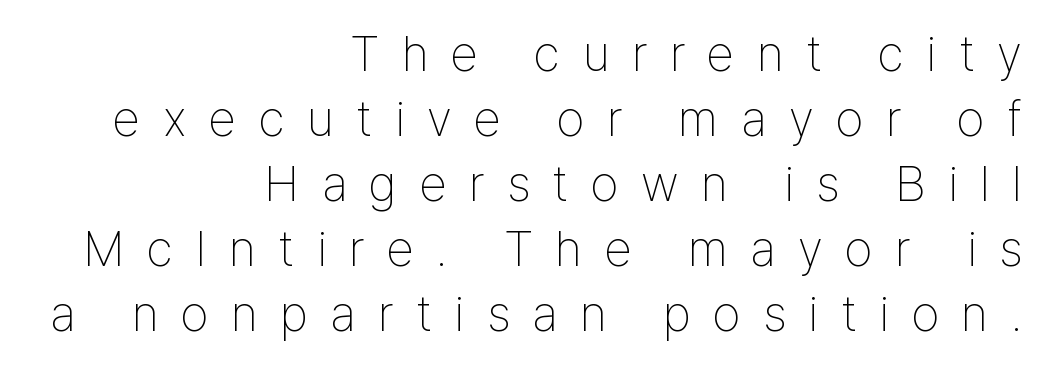
{"serif": "no", "italic": "no", "bold": "no", "weight": "thin", "width": "condensed", "stroke_contrast": "low", "x_height": "medium", "monospaced": "no", "underline": "no", "align": "right", "line_spacing": "normal", "line_spacing_ratio": 1.3, "letter_spacing": "wide", "letter_spacing_em": 0.45, "glyph_px": 50}
